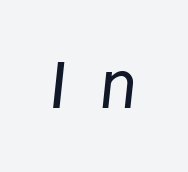
The passage shown is not underscored anywhere. The line texture is sparse and dotted thanks to wide tracking. Character widths vary here, with narrow letters taking less room than wide ones. Is this a sans? Yes — the strokes have no serifs.
